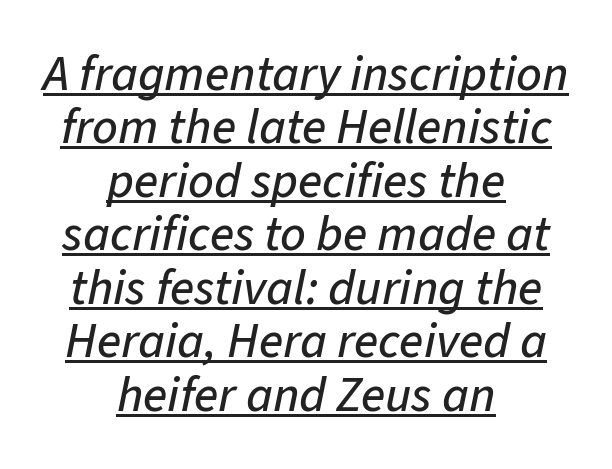
The image shows 50 px text type, italic (leaning right); set centered, tight line spacing (1.07x), normal letter spacing, underlined; low stroke contrast and a medium x-height.
